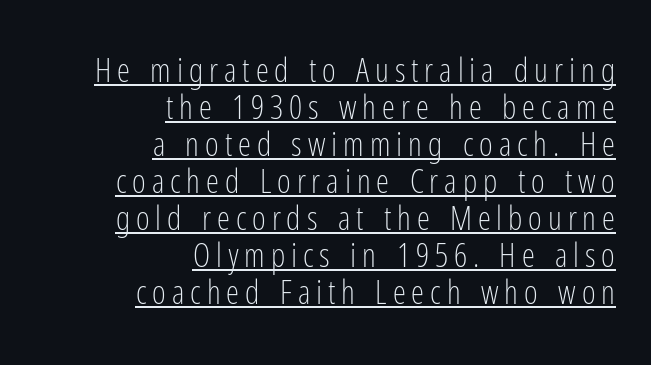
The letters carry no serifs — their stems end cleanly without finishing strokes. Vertical spacing — tight. Underline: present. Varying glyph widths throughout — classic text-font behaviour.
